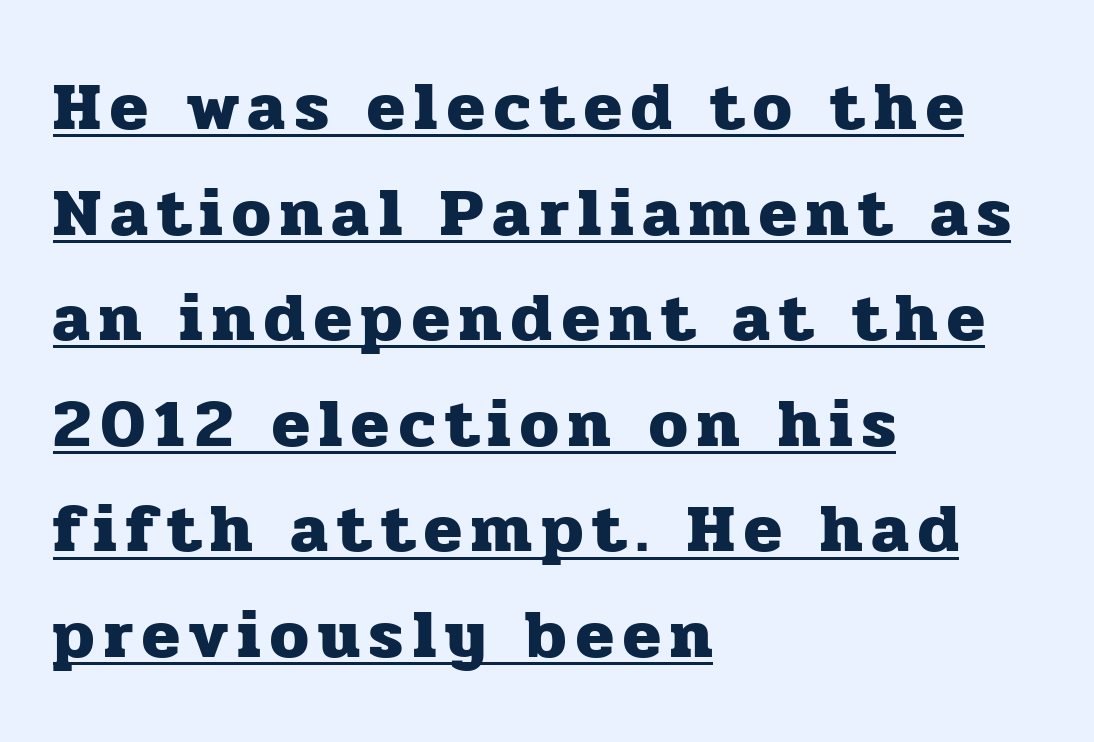
The passage shown is typed in a proportional face where columns would drift. A roman cut, with each character standing at attention. The font family rendered here belongs to the serif group. Regular leading.
